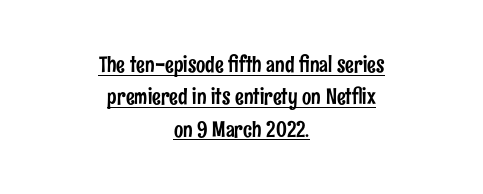
Nobody touched the tracking dial on this one. The rows are spaced the way most documents space them. If you drew a line through each stem, it would be perfectly vertical. This rendering uses center alignment, leaving both contours irregular but symmetric.
